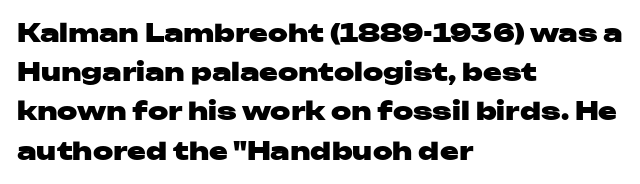
The image shows 25 px bold type, upright; set left-aligned, normal line spacing (1.57x), normal letter spacing, not underlined.
